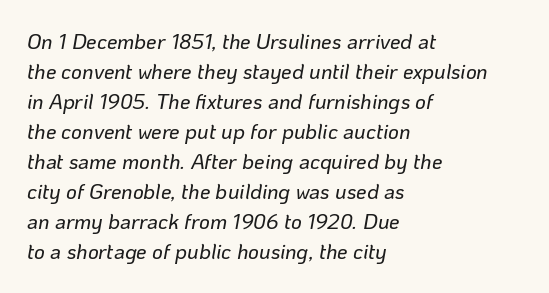
Line spacing here is normal. The passage is arranged the way most books set body copy — flush left. This rendering leaves character spacing at its baseline value. Just letters on the line, the space beneath them empty. Posture: slanted.
